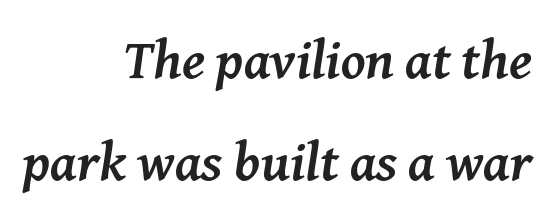
The image shows 55 px semibold serif type, italic (leaning right); set right-aligned, line spacing 1.85x, normal letter spacing, not underlined; medium stroke contrast and a medium x-height.
